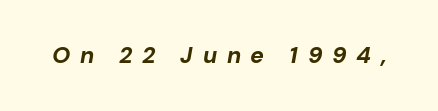
Style check: oblique. Typesetter's note: full bold, strokes at maximum text heaviness. The string is rendered with underlining switched off. Display-style spreading of the glyphs; the letterfit is very open.
